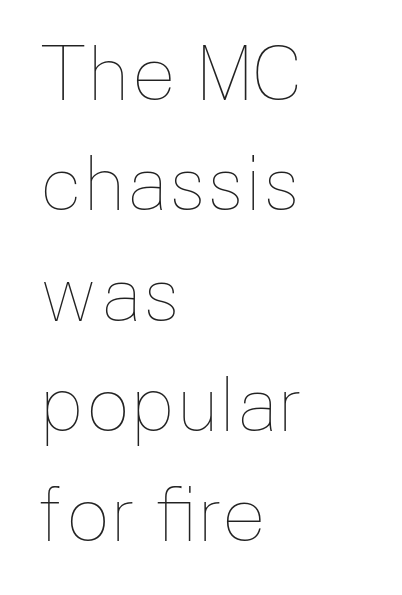
Q: Is the text bold? A: No.
Q: Is the text italic (slanted)? A: No, it is upright.
Q: Is the text underlined? A: No.
Q: How is the paragraph aligned? A: Left-aligned.
Q: Is the spacing between letters normal or unusually wide? A: Normal.
Q: Is the spacing between lines tight, normal or loose? A: Normal.
Q: Width (condensed, normal, or wide)? A: Normal.
Q: Stroke contrast? A: Low.
Q: x-height? A: Medium.
Q: Monospaced? A: No.
